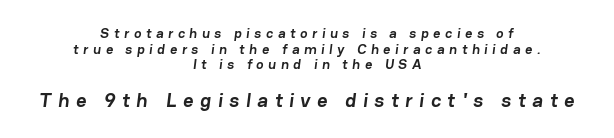
Q: Is the text bold? A: Yes.
Q: Is the text underlined? A: No.
Q: How is the paragraph aligned? A: Centered.
Q: Is the spacing between letters normal or unusually wide? A: Unusually wide.
Q: Is the spacing between lines tight, normal or loose? A: Tight.
Q: Which block of text is set in a larger size, the first (top) or the second (bottom)? A: The second (bottom) one.
